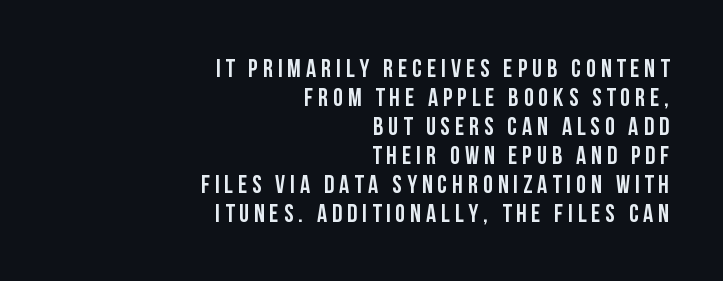
{"italic": "no", "underline": "no", "align": "right", "line_spacing_ratio": 1.16, "letter_spacing": "wide", "letter_spacing_em": 0.2, "glyph_px": 25}
